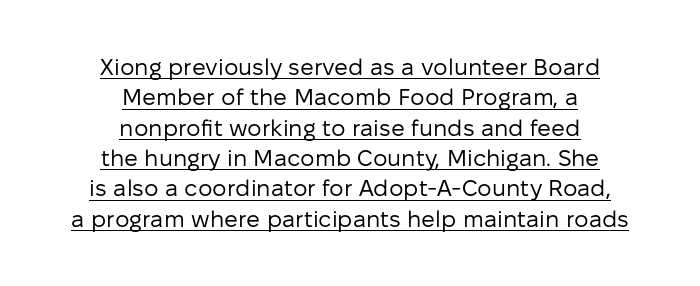
The image shows 23 px text type, upright; set centered, normal line spacing (1.32x), normal letter spacing, underlined.
